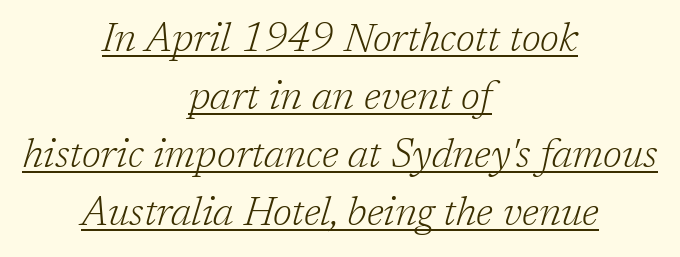
A typesetter would mark this as italic. Each new line begins a customary step beneath the previous one. Like a heading marked for emphasis, these lines bear an underscore. The whitespace from short lines is split evenly between both sides.
